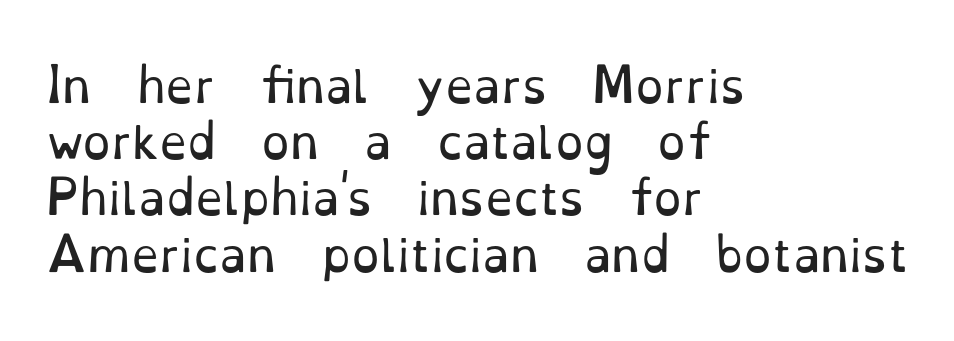
The image shows 45 px regular-weight type, upright; set left-aligned, normal line spacing (1.25x), normal letter spacing, not underlined; low stroke contrast and a small x-height.
